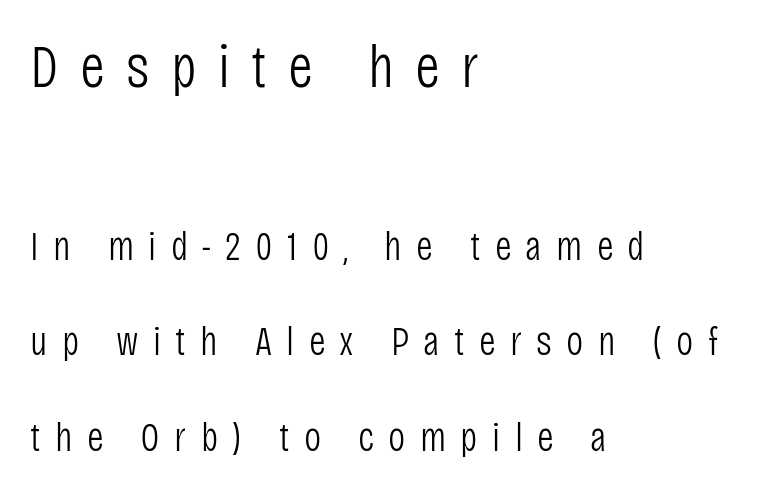
Is the letter spacing exaggerated? Yes — the characters are pushed far apart. A typesetter would label this face a sans. Posture: vertical. The weight would be labelled regular, book, light, or lighter still.
